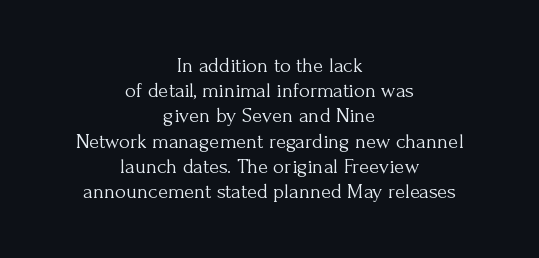
The image shows 21 px text type, upright; set centered, line spacing 1.2x, normal letter spacing, not underlined.
